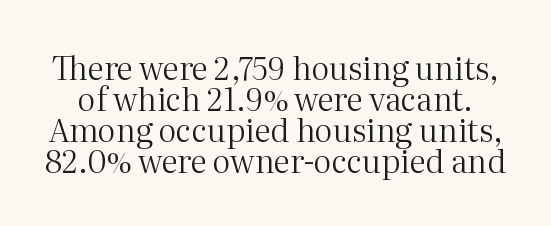
The image shows 32 px regular-weight serif type, upright; set tight line spacing (0.97x), normal letter spacing, not underlined; medium stroke contrast and a medium x-height.
